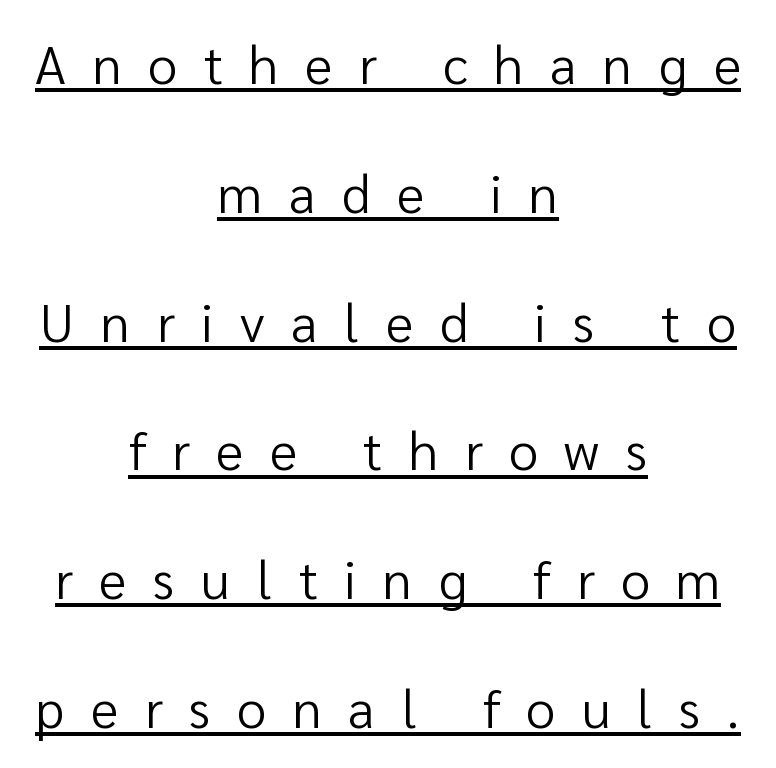
Q: Is the text bold? A: No.
Q: Is the text italic (slanted)? A: No, it is upright.
Q: Is the typeface a serif or a sans-serif typeface? A: Sans-serif.
Q: Is the text underlined? A: Yes.
Q: How is the paragraph aligned? A: Centered.
Q: Is the spacing between letters normal or unusually wide? A: Unusually wide.
Q: Is the spacing between lines tight, normal or loose? A: Loose.
Q: Width (condensed, normal, or wide)? A: Normal.
Q: Stroke contrast? A: Low.
Q: x-height? A: Medium.
Q: Monospaced? A: No.
